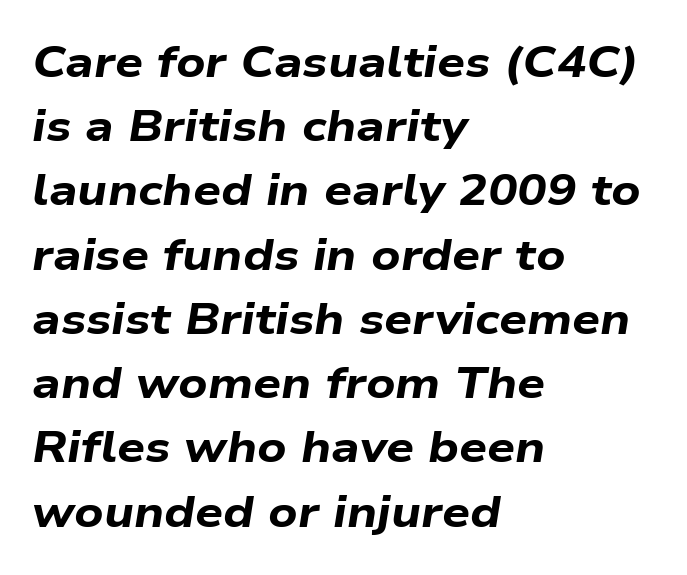
{"italic": "yes", "lean": "right", "slant_degrees": 9, "bold": "yes", "weight": "bold", "width": "wide", "stroke_contrast": "low", "x_height": "medium", "monospaced": "no", "underline": "no", "align": "left", "line_spacing": "normal", "line_spacing_ratio": 1.46, "letter_spacing": "normal", "letter_spacing_em": 0.0, "glyph_px": 44}
